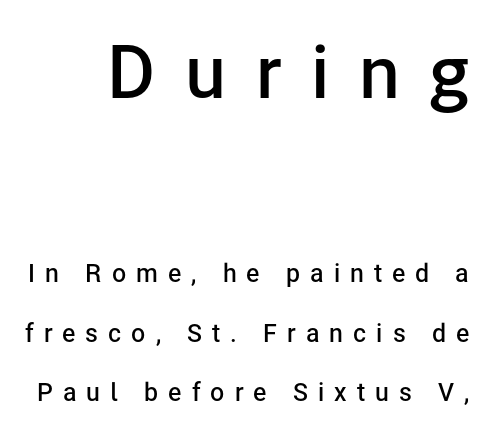
The image shows 74 px semibold sans-serif type, upright; set loose line spacing (2.38x), unusually wide letter spacing (+0.4 em), not underlined; the first (top) block is 2.96x larger; low stroke contrast and a medium x-height.
